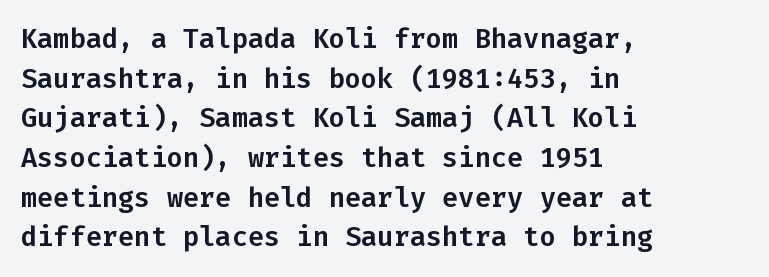
The image shows 27 px text type, upright; set left-aligned, normal line spacing (1.47x), normal letter spacing, not underlined.
